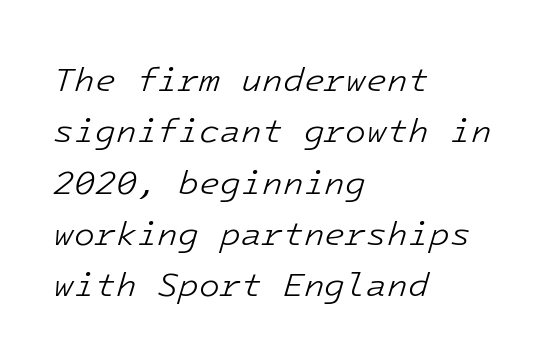
{"italic": "yes", "lean": "right", "slant_degrees": 16, "bold": "no", "weight": "light", "width": "normal", "stroke_contrast": "low", "x_height": "medium", "underline": "no", "align": "left", "line_spacing": "normal", "line_spacing_ratio": 1.51, "letter_spacing": "normal", "letter_spacing_em": 0.0, "glyph_px": 34}
